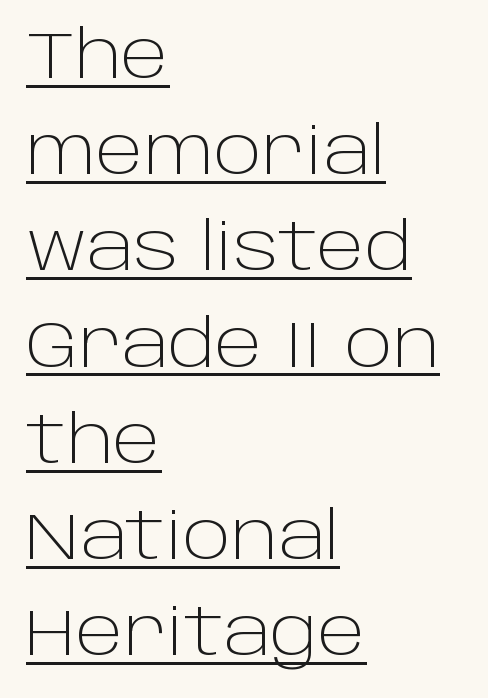
Spacing verdict: proportional, widths tailored to each character. The sample's only ornament is a line tracing under the words. Quick note: interline space is typical. Reading down the block, your eye returns to a fixed left position each line. A sans-serif font was chosen for this passage. Stems here are at most as thick as an everyday book face.
